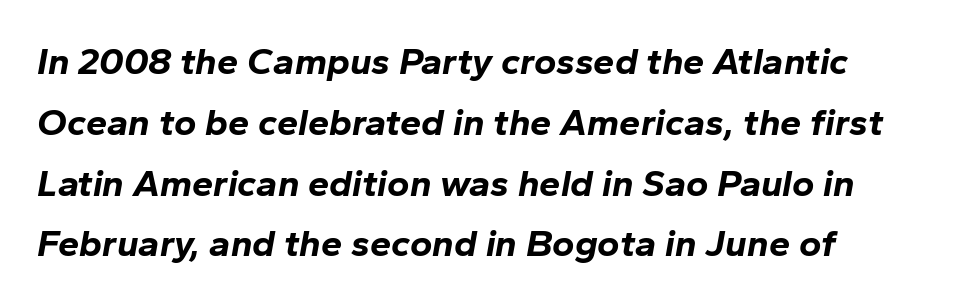
Summary of vertical rhythm: regular, with standard interline spacing. Words appear dense and cohesive because spacing is normal. The passage shown is typed in a proportional face where columns would drift. These words are printed bold, with thick strokes throughout. Descenders are the only things crossing below the line. A student would call this left alignment; a typographer would say flush left, rag right.
